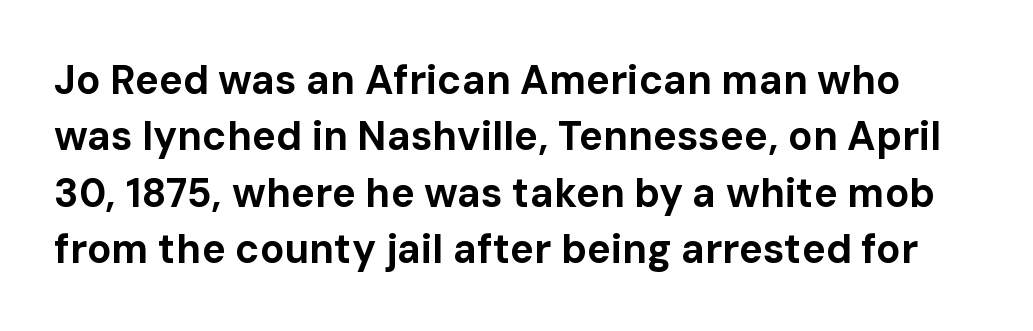
The image shows 40 px bold sans-serif type, upright; set normal line spacing (1.41x), normal letter spacing, not underlined; low stroke contrast and a medium x-height.
